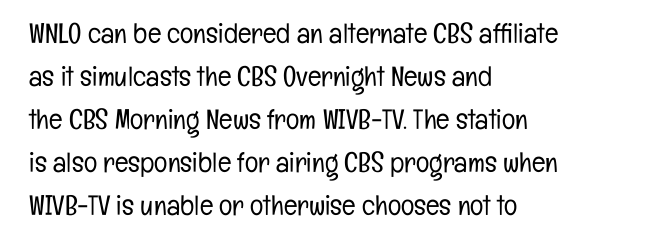
{"serif": "no", "italic": "no", "bold": "no", "weight": "light", "width": "condensed", "stroke_contrast": "low", "x_height": "medium", "monospaced": "no", "underline": "no", "align": "left", "line_spacing": "normal", "line_spacing_ratio": 1.54, "letter_spacing": "normal", "letter_spacing_em": 0.0, "glyph_px": 28}
